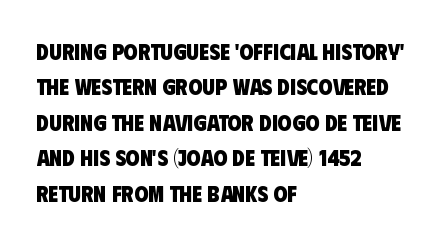
{"bold": "yes", "underline": "no", "align": "left", "line_spacing": "normal", "line_spacing_ratio": 1.54, "letter_spacing": "normal", "letter_spacing_em": 0.0, "glyph_px": 23}
